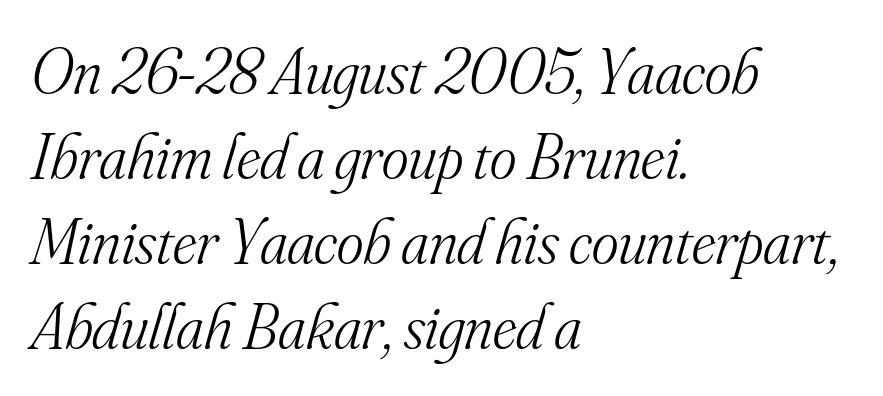
The image shows 64 px light serif type, italic (leaning right); set left-aligned, normal line spacing (1.33x), normal letter spacing, not underlined; medium stroke contrast and a small x-height.
